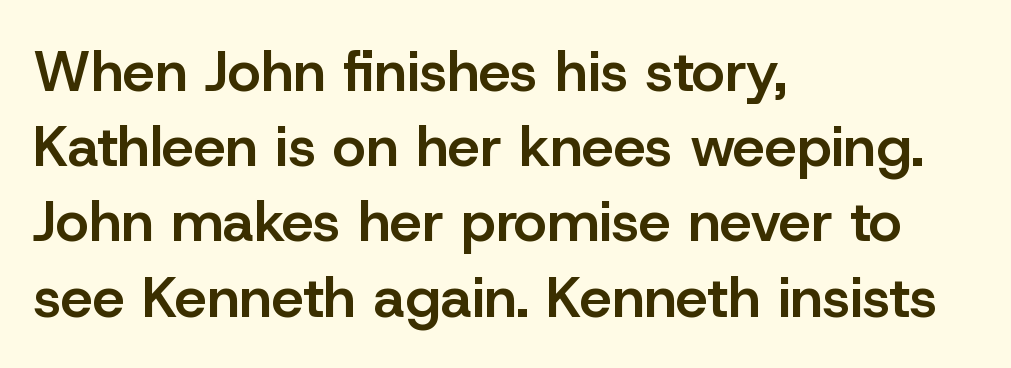
Grotesque or geometric, the face here clearly has no serifs. Each word holds together tightly as a unit, with standard inter-letter gaps. Do the characters align in a grid? No, the font is proportional. What weight is shown? A semibold, between regular and bold. Check the space under the baseline: it is left empty.
